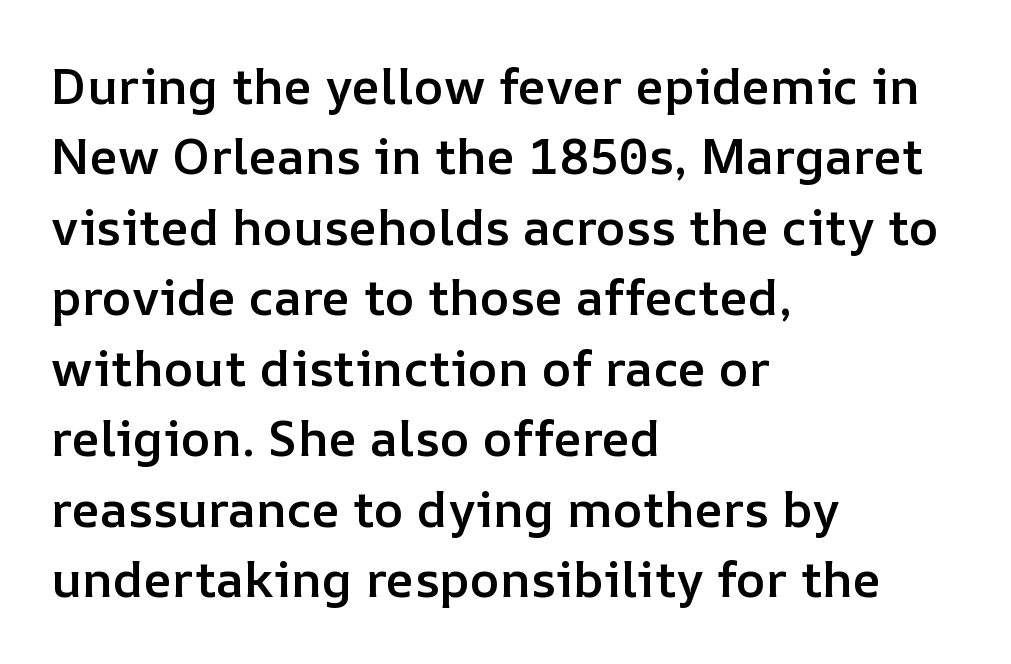
Q: Is the text bold? A: Semi-bold.
Q: Is the text italic (slanted)? A: No, it is upright.
Q: Is the text underlined? A: No.
Q: How is the paragraph aligned? A: Left-aligned.
Q: Is the spacing between letters normal or unusually wide? A: Normal.
Q: Is the spacing between lines tight, normal or loose? A: Normal.
Q: Width (condensed, normal, or wide)? A: Normal.
Q: Stroke contrast? A: Low.
Q: x-height? A: Medium.
Q: Monospaced? A: No.
